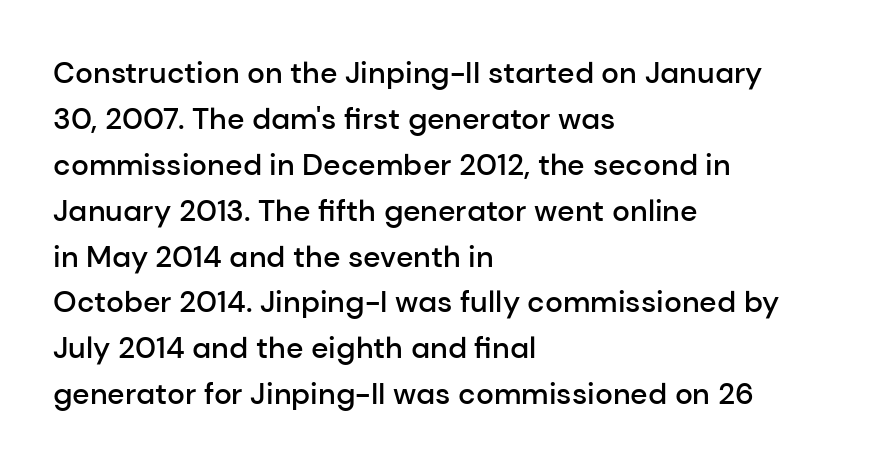
Q: Is the text bold? A: Semi-bold.
Q: Is the text italic (slanted)? A: No, it is upright.
Q: Is the typeface a serif or a sans-serif typeface? A: Sans-serif.
Q: Is the text underlined? A: No.
Q: How is the paragraph aligned? A: Left-aligned.
Q: Is the spacing between letters normal or unusually wide? A: Normal.
Q: Is the spacing between lines tight, normal or loose? A: Normal.
Q: Width (condensed, normal, or wide)? A: Normal.
Q: Stroke contrast? A: Low.
Q: x-height? A: Medium.
Q: Monospaced? A: No.
